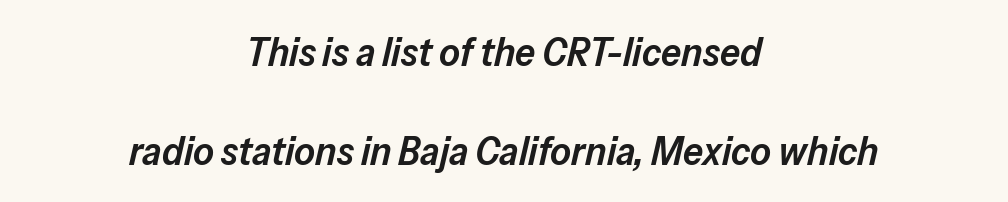
The image shows 40 px semibold type, italic (leaning right); set centered, loose line spacing (2.47x), normal letter spacing, not underlined; low stroke contrast and a medium x-height.
